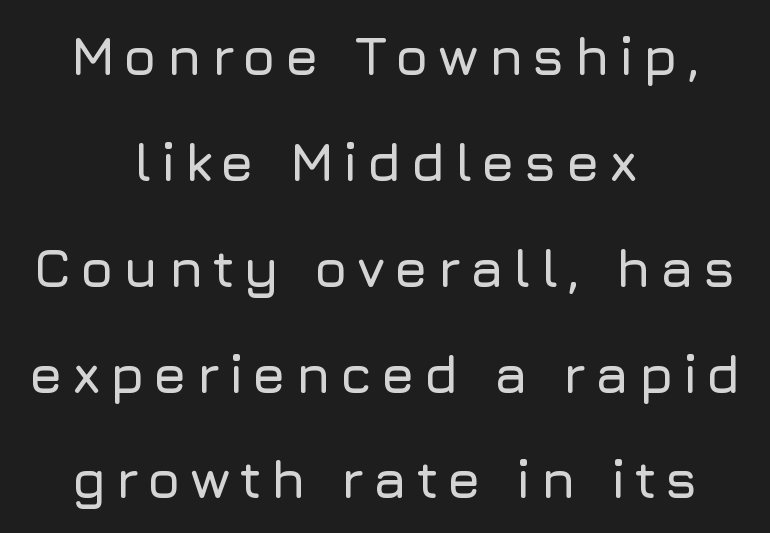
Check under the words: just untouched page. The letters advance in unequal steps, a hallmark of proportional type. A typesetter would label this face a sans. Both edges are ragged and mirror each other, which tells us the setting is centered.
